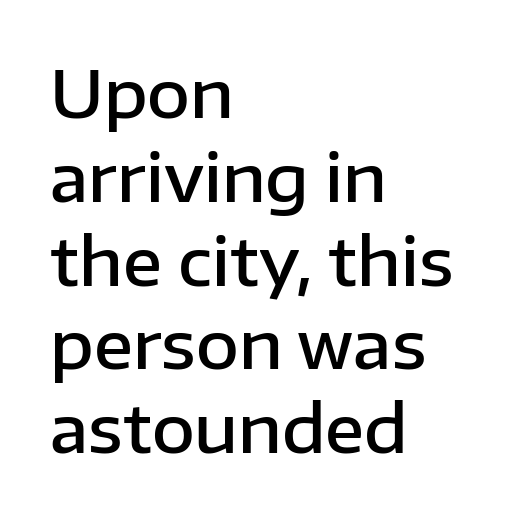
Q: Is the text bold? A: Semi-bold.
Q: Is the text italic (slanted)? A: No, it is upright.
Q: Is the typeface a serif or a sans-serif typeface? A: Sans-serif.
Q: Is the text underlined? A: No.
Q: How is the paragraph aligned? A: Left-aligned.
Q: Is the spacing between letters normal or unusually wide? A: Normal.
Q: Is the spacing between lines tight, normal or loose? A: Normal.
Q: Width (condensed, normal, or wide)? A: Normal.
Q: Stroke contrast? A: Low.
Q: x-height? A: Medium.
Q: Monospaced? A: No.
